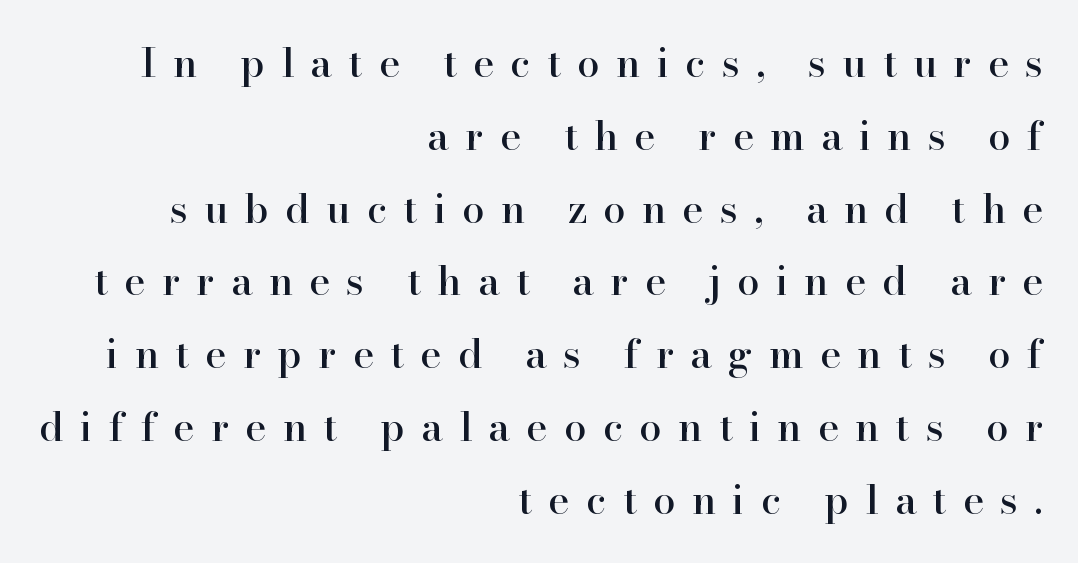
These lines were composed using upright roman letters. The gap between lines stays unmarked. Where is the straight margin? On the right. This sample has the flowing, uneven cadence of proportional lettering.
